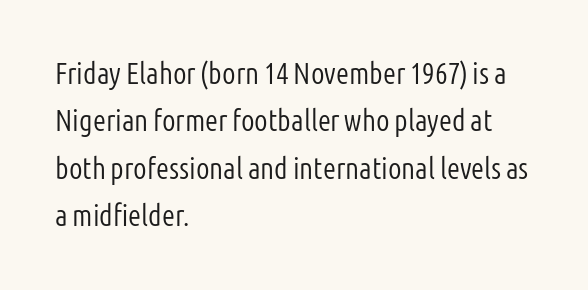
Check where the strokes stop: nothing finishes them off — pure sans. The baseline area is clear. Tall strokes in this sample are plumb rather than angled. Letters have the restrained weight of plain body copy at most. If you drew a ruler down the left edge, every line would touch it.
